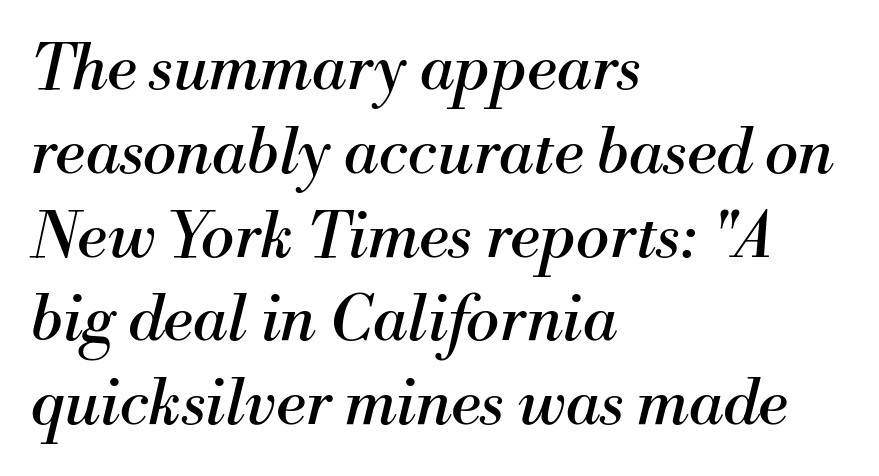
The image shows 63 px regular-weight serif type, italic (leaning right); set left-aligned, normal line spacing (1.33x), normal letter spacing, not underlined; medium stroke contrast and a small x-height.
